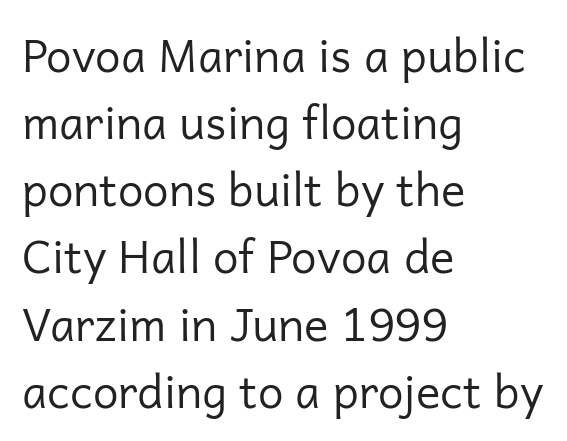
The image shows 46 px regular-weight sans-serif type, upright; set left-aligned, normal line spacing (1.46x), normal letter spacing, not underlined; low stroke contrast and a medium x-height.
